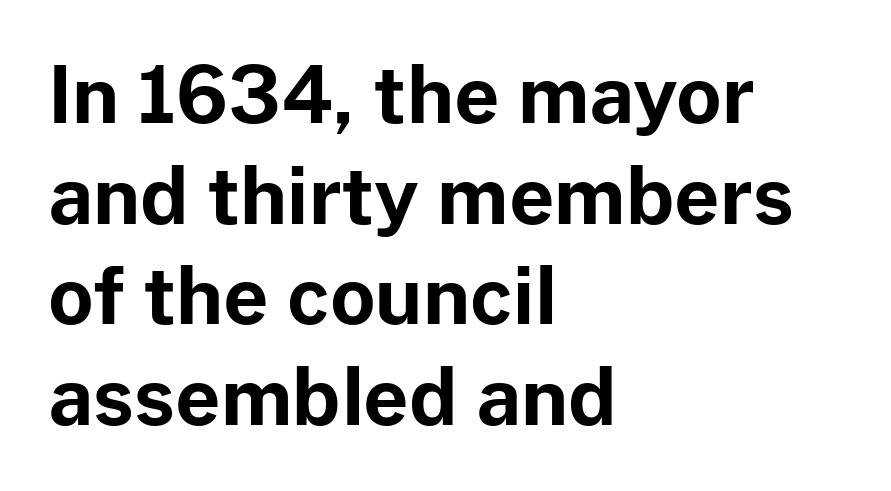
Q: Is the text bold? A: Yes.
Q: Is the text italic (slanted)? A: No, it is upright.
Q: Is the typeface a serif or a sans-serif typeface? A: Sans-serif.
Q: Is the text underlined? A: No.
Q: How is the paragraph aligned? A: Left-aligned.
Q: Is the spacing between letters normal or unusually wide? A: Normal.
Q: Is the spacing between lines tight, normal or loose? A: Normal.
Q: Width (condensed, normal, or wide)? A: Normal.
Q: Stroke contrast? A: Low.
Q: x-height? A: Medium.
Q: Monospaced? A: No.
